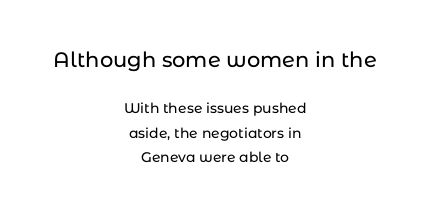
{"italic": "no", "underline": "no", "align": "center", "line_spacing_ratio": 1.74, "letter_spacing": "normal", "letter_spacing_em": 0.0, "larger_block": "first", "size_ratio": 1.5, "glyph_px": 21}
